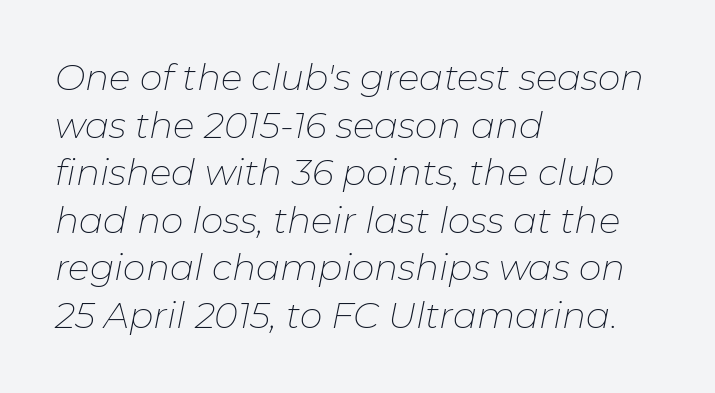
{"italic": "yes", "lean": "right", "slant_degrees": 11, "bold": "no", "weight": "thin", "width": "normal", "stroke_contrast": "low", "x_height": "medium", "monospaced": "no", "underline": "no", "align": "left", "line_spacing": "normal", "line_spacing_ratio": 1.32, "letter_spacing": "normal", "letter_spacing_em": 0.0, "glyph_px": 36}
